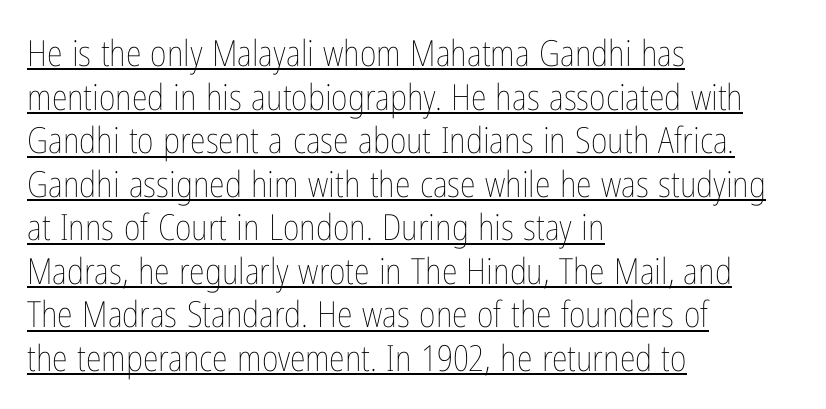
The image shows 36 px thin, condensed type, upright; set left-aligned, line spacing 1.21x, normal letter spacing, underlined; low stroke contrast and a medium x-height.
